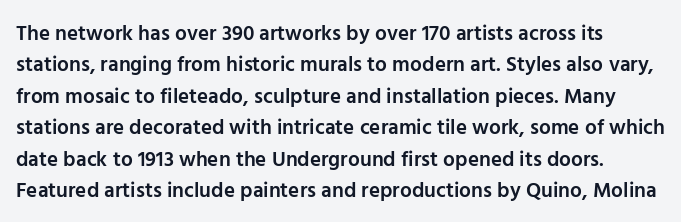
{"italic": "no", "bold": "semi", "underline": "no", "line_spacing": "normal", "line_spacing_ratio": 1.5, "letter_spacing": "normal", "letter_spacing_em": 0.0, "glyph_px": 21}
